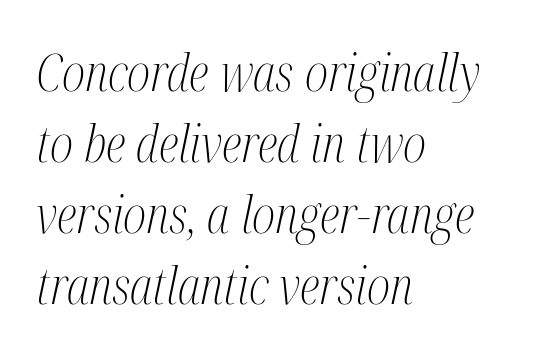
The image shows 51 px light, condensed serif type, italic (leaning right); set left-aligned, normal line spacing (1.39x), normal letter spacing, not underlined; medium stroke contrast and a medium x-height.
